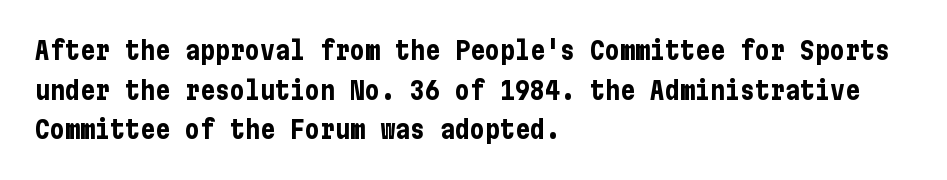
{"italic": "no", "bold": "yes", "underline": "no", "align": "left", "line_spacing": "normal", "line_spacing_ratio": 1.59, "letter_spacing": "normal", "letter_spacing_em": 0.0, "glyph_px": 25}
